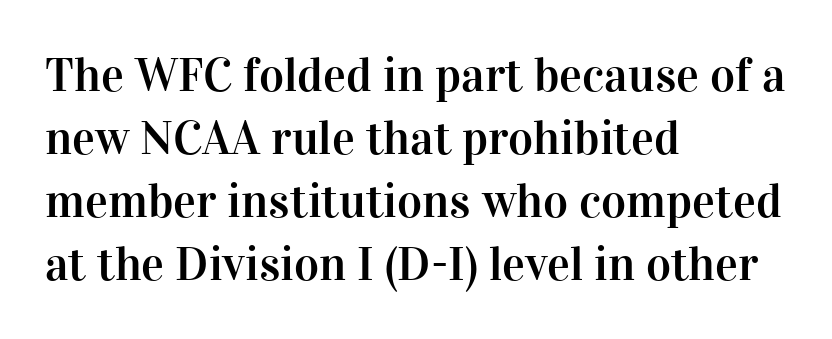
Teacher's note: observe the even left margin — that is flush-left alignment. Nobody touched the tracking dial on this one. The rendering shows small feet on the letterforms — a serif design. What's the leading like? Ordinary, nothing unusual.
